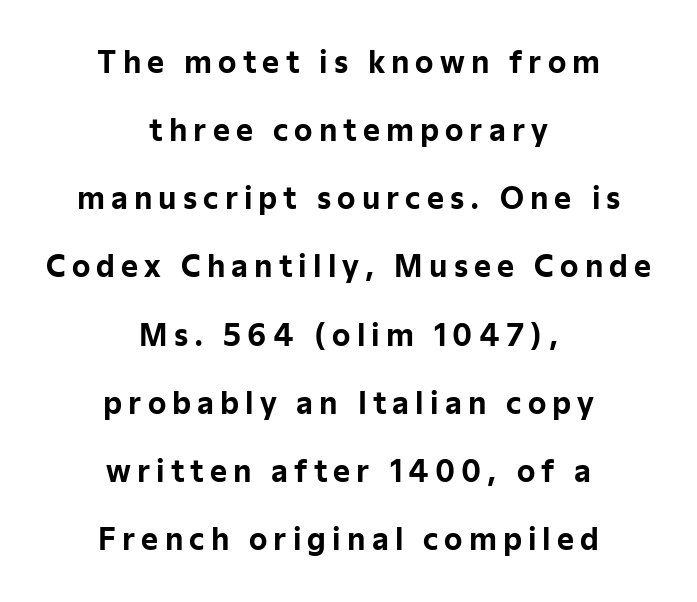
{"serif": "no", "italic": "no", "bold": "yes", "weight": "bold", "width": "normal", "stroke_contrast": "low", "x_height": "medium", "monospaced": "no", "underline": "no", "align": "center", "line_spacing": "loose", "line_spacing_ratio": 2.35, "letter_spacing": "wide", "letter_spacing_em": 0.21, "glyph_px": 29}
